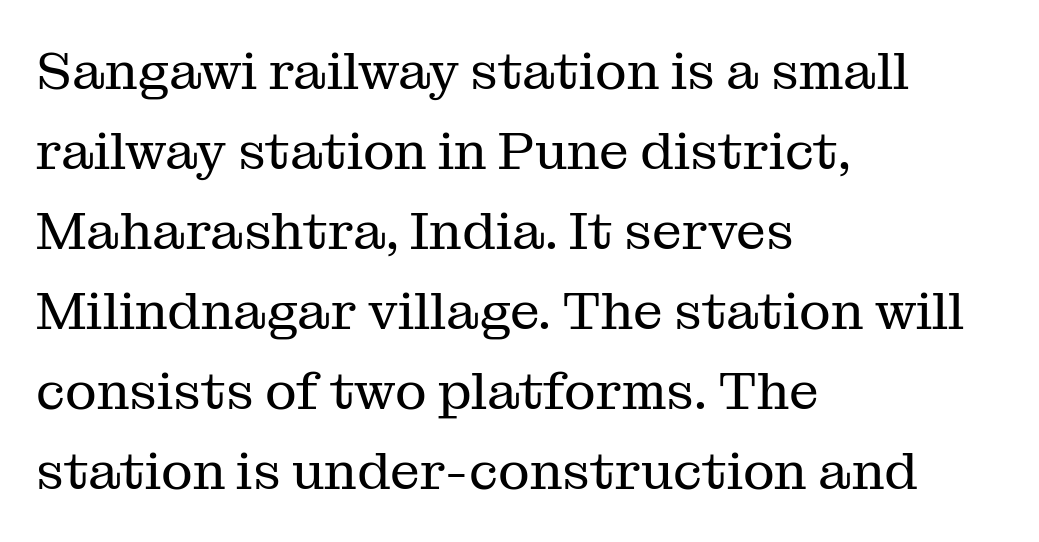
{"serif": "yes", "italic": "no", "bold": "no", "weight": "regular", "width": "normal", "stroke_contrast": "medium", "x_height": "medium", "monospaced": "no", "underline": "no", "align": "left", "line_spacing": "normal", "line_spacing_ratio": 1.51, "letter_spacing": "normal", "letter_spacing_em": 0.0, "glyph_px": 53}
